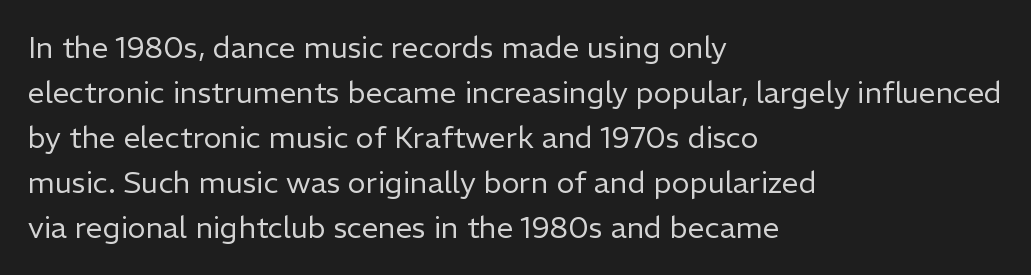
Is this a heavy cut? Hardly; it is regular or lighter. This is sans-serif lettering, the kind often seen on screens and signage. The rows are spaced the way most documents space them. Characters follow at the spacing the type designer built in.
